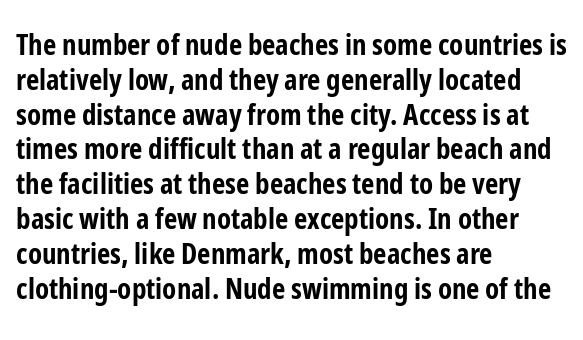
The space beneath each line is pristine and unruled. Is this a fixed-width face? No — the glyphs have proportional, varying widths. Summary of weight: heavy, a full bold. The lettering stays uniformly vertical, giving the passage a roman look. In terms of letterform style, serifs are entirely absent. Default kerning and tracking; the words read as compact shapes.
